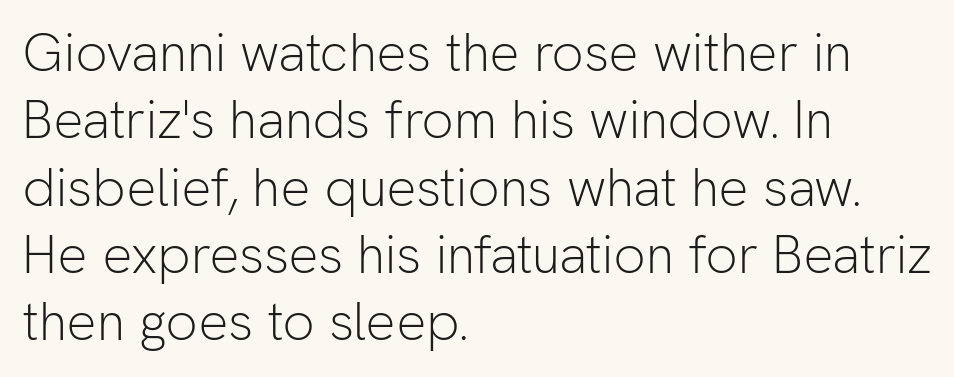
Q: Is the text bold? A: No.
Q: Is the text italic (slanted)? A: No, it is upright.
Q: Is the typeface a serif or a sans-serif typeface? A: Sans-serif.
Q: Is the text underlined? A: No.
Q: How is the paragraph aligned? A: Left-aligned.
Q: Is the spacing between letters normal or unusually wide? A: Normal.
Q: Is the spacing between lines tight, normal or loose? A: Normal.
Q: Width (condensed, normal, or wide)? A: Normal.
Q: Stroke contrast? A: Low.
Q: x-height? A: Medium.
Q: Monospaced? A: No.
